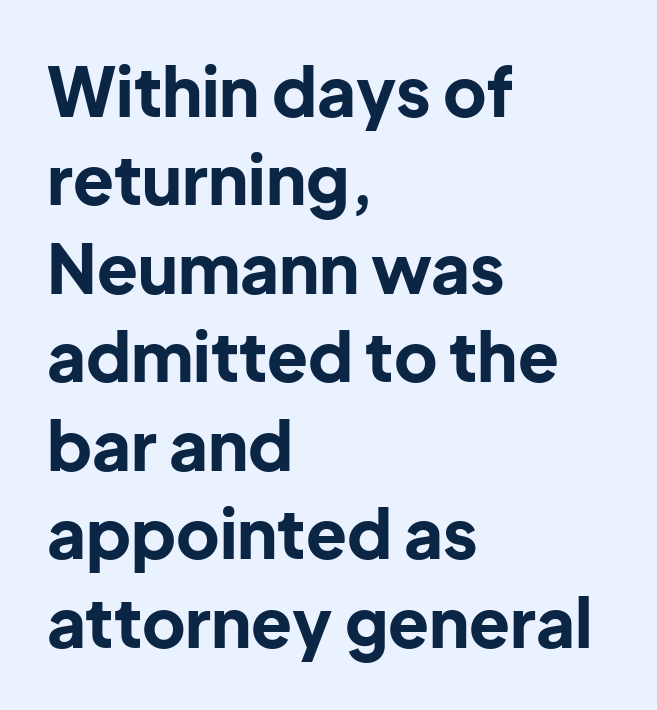
{"serif": "no", "italic": "no", "bold": "yes", "weight": "bold", "width": "normal", "stroke_contrast": "low", "x_height": "medium", "monospaced": "no", "underline": "no", "align": "left", "line_spacing": "normal", "line_spacing_ratio": 1.32, "letter_spacing": "normal", "letter_spacing_em": 0.0, "glyph_px": 67}
